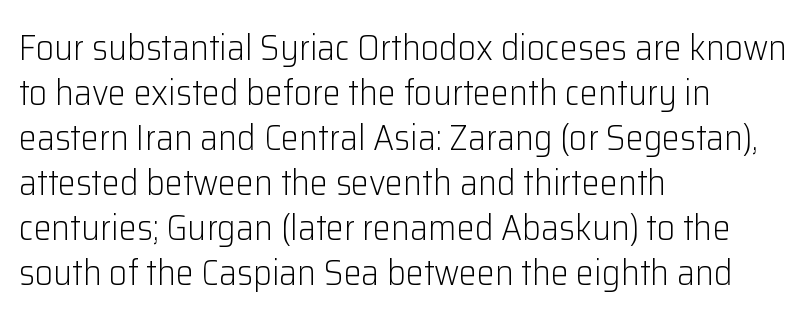
{"serif": "no", "italic": "no", "bold": "no", "weight": "light", "width": "normal", "stroke_contrast": "low", "x_height": "medium", "monospaced": "no", "underline": "no", "align": "left", "line_spacing": "normal", "line_spacing_ratio": 1.25, "letter_spacing": "normal", "letter_spacing_em": 0.0, "glyph_px": 36}
